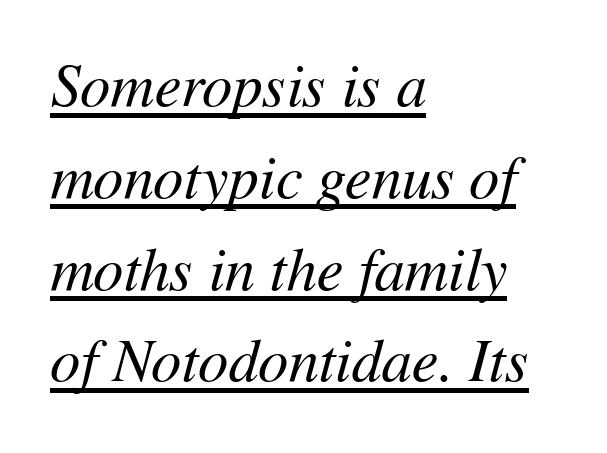
The image shows 60 px regular-weight type, italic (leaning right); set left-aligned, normal line spacing (1.53x), normal letter spacing, underlined; medium stroke contrast and a medium x-height.
